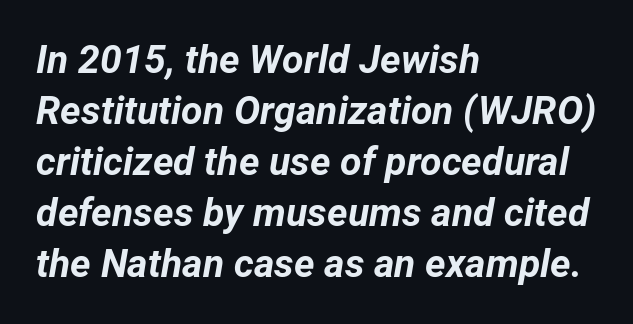
{"italic": "yes", "lean": "right", "slant_degrees": 12, "bold": "yes", "weight": "bold", "width": "normal", "stroke_contrast": "low", "x_height": "medium", "monospaced": "no", "underline": "no", "align": "left", "line_spacing": "normal", "line_spacing_ratio": 1.31, "letter_spacing": "normal", "letter_spacing_em": 0.0, "glyph_px": 39}
